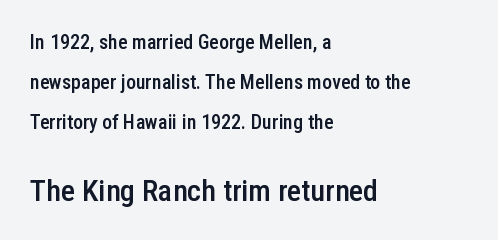
This rendering leaves character spacing at its baseline value. You could fit nearly another row in the gap between these rows. These lines are set flush left with a ragged right edge. Nope, no serifs anywhere on these letters.
